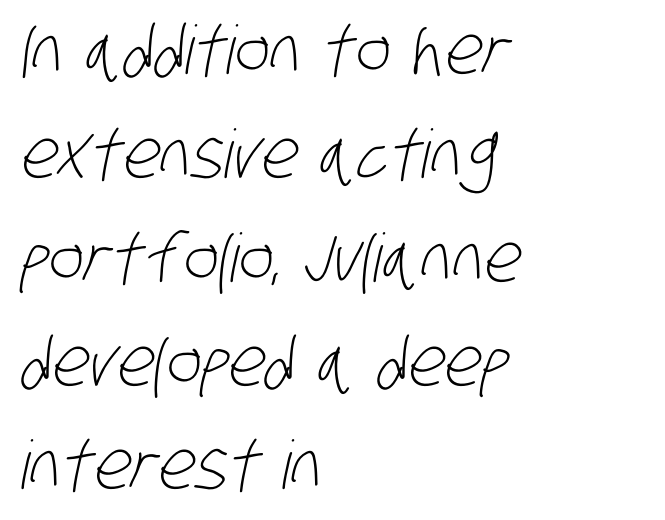
On a weight scale, this lands at 450 or below. You could call the tracking neutral — neither tight nor loose. The string is rendered with underlining switched off. Students, observe: this is what conventionally led text looks like. The characters display no serif detailing; their extremities are plain.
